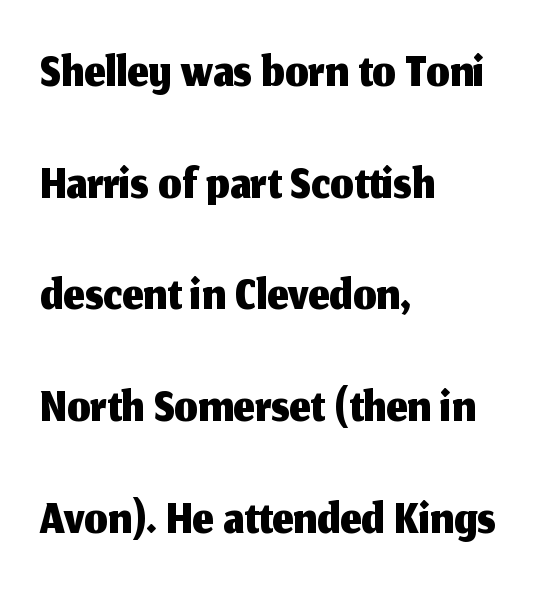
The image shows 74 px sans-serif type, upright; set left-aligned, normal line spacing (1.51x), normal letter spacing, not underlined; medium stroke contrast and a medium x-height.
